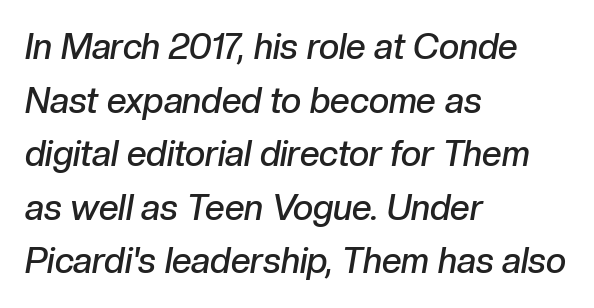
These lines stack with their left ends in a neat column. Observe the lean: these are italic letterforms. The block of text has a typical density, with ordinary space between rows. The line texture is even and compact thanks to regular tracking. Here the designer chose a conventional face with non-uniform glyph widths. Decoration check: the copy has no underline.
